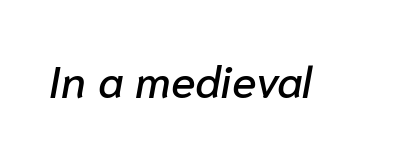
The face used here has a pronounced slope to its letters. A typesetter would call this proportional, since set widths differ per character. A bare baseline throughout the passage. Observe the ordinary spacing: letters are neighbours, not strangers.
